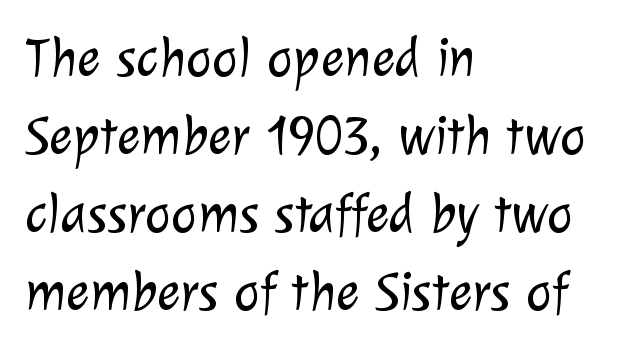
Words float on clear page, feet unadorned. A typesetter would call this proportional, since set widths differ per character. The font is comparable to plain body text, perhaps lighter. The space between consecutive lines is moderate. Notice how the passage keeps a crisp vertical edge on the left only. What stands out about the letter spacing? Nothing — it is the standard amount.
